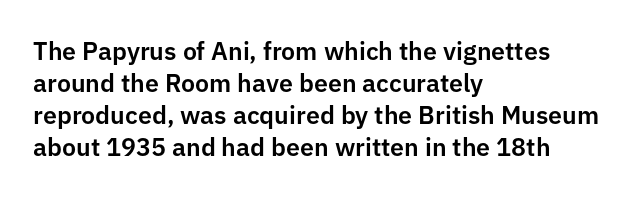
Summary of vertical rhythm: regular, with standard interline spacing. The string is rendered with underlining switched off. This rendering uses left alignment, leaving the right contour irregular. The lettering stays uniformly vertical, giving the passage a roman look. The horizontal fit of the characters is conventional and even.
